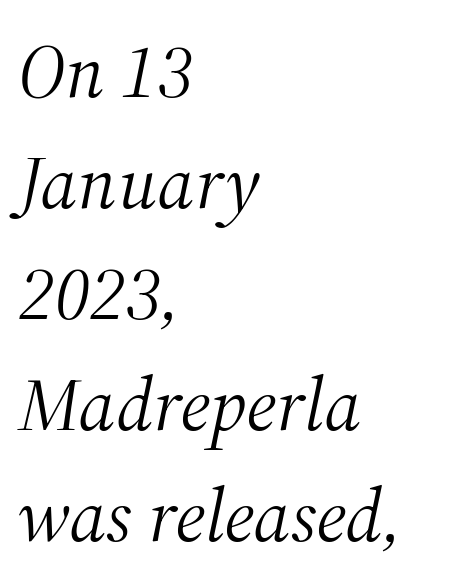
The designer left line spacing at the default. The designer went with a serif here, giving each stem small feet. A typesetter would call this proportional, since set widths differ per character. It's the slanting kind of type. Glyph-to-glyph distance matches everyday printed text. On a weight scale, this lands at 450 or below.
